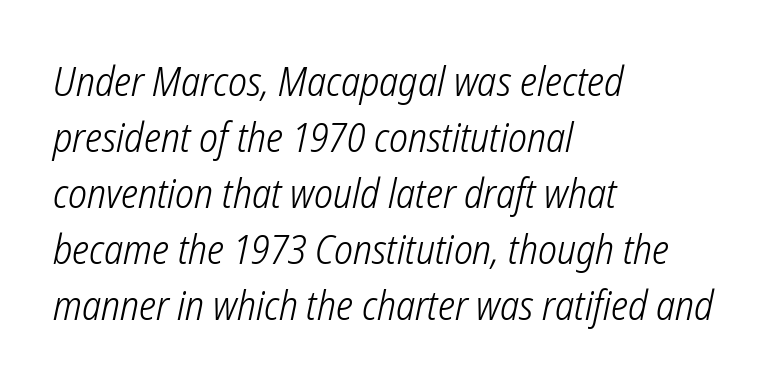
Q: Is the text bold? A: No.
Q: Is the typeface a serif or a sans-serif typeface? A: Sans-serif.
Q: Is the text underlined? A: No.
Q: How is the paragraph aligned? A: Left-aligned.
Q: Is the spacing between letters normal or unusually wide? A: Normal.
Q: Is the spacing between lines tight, normal or loose? A: Normal.
Q: Width (condensed, normal, or wide)? A: Condensed.
Q: Stroke contrast? A: Low.
Q: x-height? A: Medium.
Q: Monospaced? A: No.
